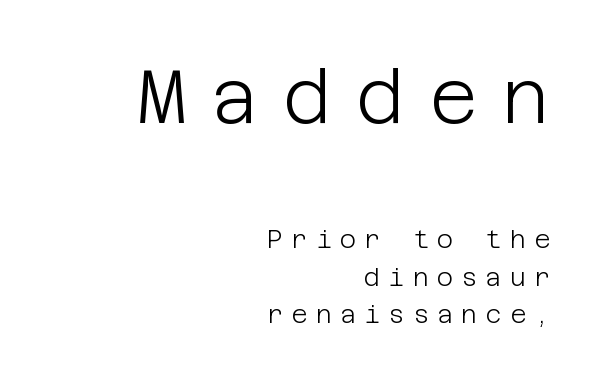
Nobody drew a line under any word here. The specimen reads as upright at a glance. The passage shown begins with its larger block and ends with its smaller one. The ragged edge is on the left, which tells us the setting is flush right.
